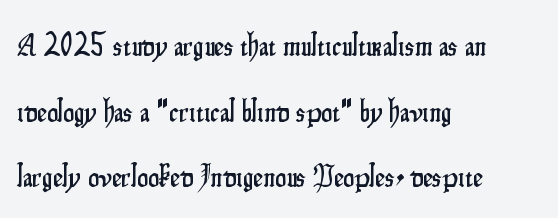
Q: Is the text italic (slanted)? A: No, it is upright.
Q: Is the typeface a serif or a sans-serif typeface? A: Sans-serif.
Q: Is the text underlined? A: No.
Q: How is the paragraph aligned? A: Left-aligned.
Q: Is the spacing between letters normal or unusually wide? A: Normal.
Q: Is the spacing between lines tight, normal or loose? A: Loose.
Q: Width (condensed, normal, or wide)? A: Condensed.
Q: Stroke contrast? A: Low.
Q: x-height? A: Small.
Q: Monospaced? A: No.
